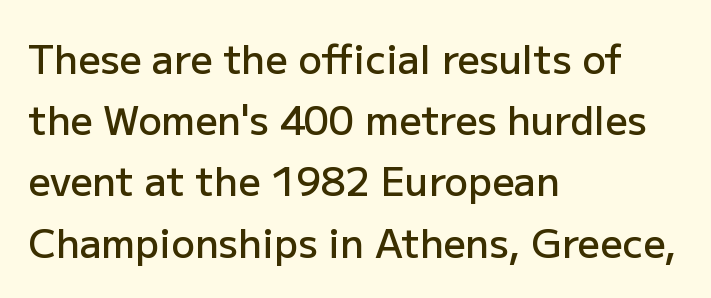
Q: Is the text bold? A: Semi-bold.
Q: Is the text italic (slanted)? A: No, it is upright.
Q: Is the typeface a serif or a sans-serif typeface? A: Sans-serif.
Q: Is the text underlined? A: No.
Q: How is the paragraph aligned? A: Left-aligned.
Q: Is the spacing between letters normal or unusually wide? A: Normal.
Q: Is the spacing between lines tight, normal or loose? A: Normal.
Q: Width (condensed, normal, or wide)? A: Normal.
Q: Stroke contrast? A: Low.
Q: x-height? A: Medium.
Q: Monospaced? A: No.
